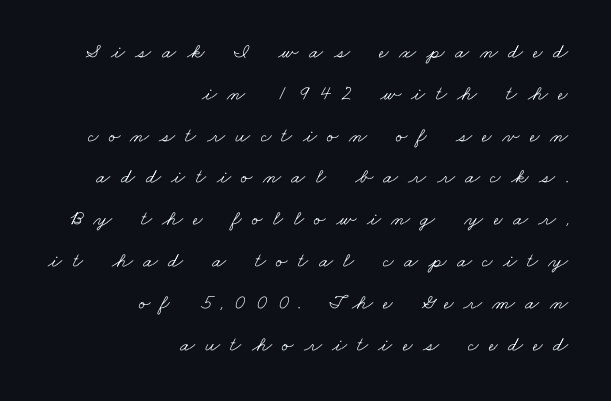
{"bold": "no", "underline": "no", "align": "right", "line_spacing": "loose", "line_spacing_ratio": 1.99, "letter_spacing": "wide", "letter_spacing_em": 0.49, "glyph_px": 21}
